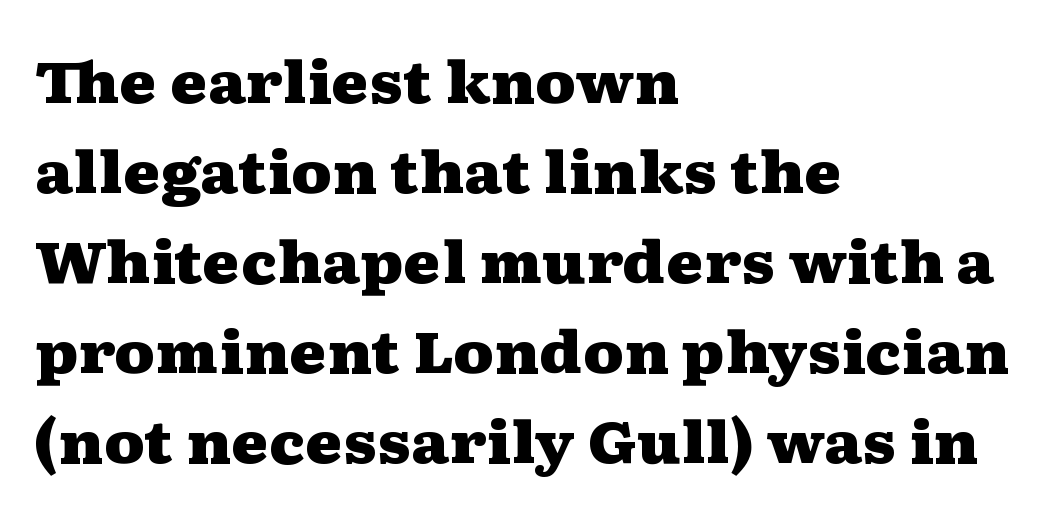
{"serif": "yes", "italic": "no", "bold": "yes", "weight": "heavy", "width": "wide", "stroke_contrast": "medium", "x_height": "medium", "monospaced": "no", "underline": "no", "align": "left", "line_spacing": "normal", "line_spacing_ratio": 1.58, "letter_spacing": "normal", "letter_spacing_em": 0.0, "glyph_px": 57}
